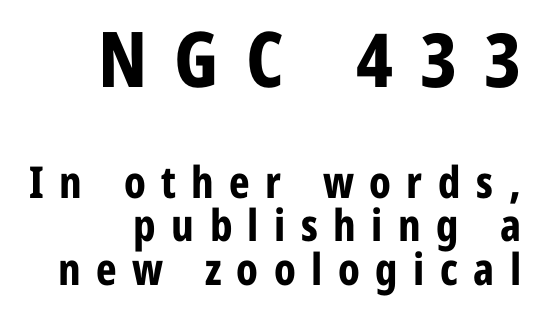
{"serif": "no", "italic": "no", "bold": "yes", "weight": "bold", "width": "condensed", "stroke_contrast": "low", "x_height": "medium", "monospaced": "no", "underline": "no", "line_spacing": "tight", "line_spacing_ratio": 0.99, "letter_spacing": "wide", "letter_spacing_em": 0.35, "larger_block": "first", "size_ratio": 1.75, "glyph_px": 77}
